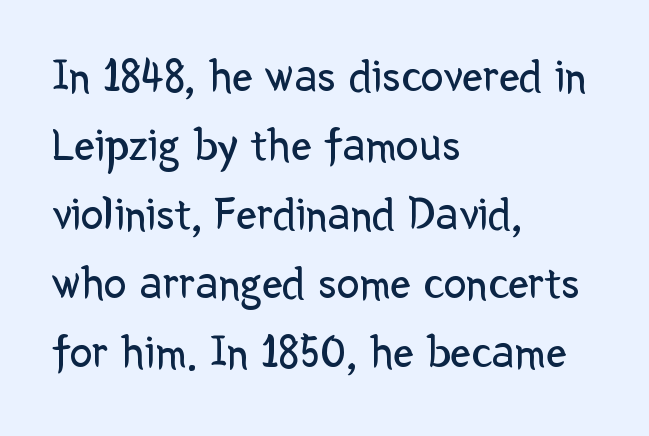
The image shows 46 px regular-weight sans-serif type, upright; set left-aligned, normal line spacing (1.5x), normal letter spacing, not underlined; low stroke contrast and a medium x-height.
